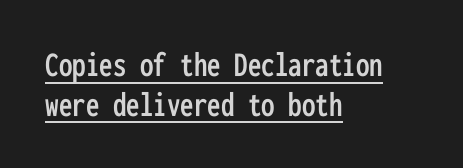
These lines are composed in type without serifs. Is this a fixed-width face? Yes — each glyph sits in an identical cell. Posture: vertical. The text block is weighted toward the left margin, trailing off unevenly rightward.
